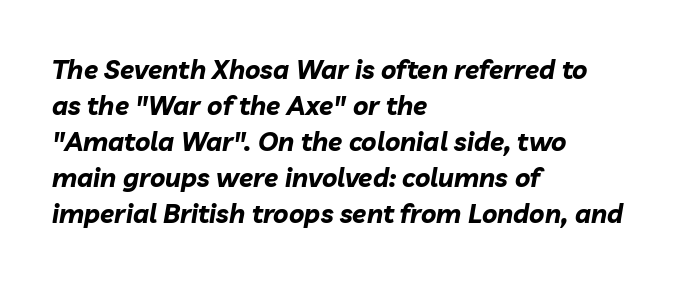
{"italic": "yes", "lean": "right", "slant_degrees": 10, "bold": "yes", "underline": "no", "align": "left", "line_spacing": "normal", "line_spacing_ratio": 1.38, "letter_spacing": "normal", "letter_spacing_em": 0.0, "glyph_px": 26}
